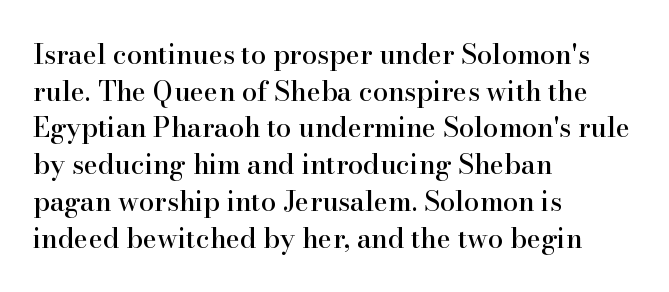
Q: Is the text italic (slanted)? A: No, it is upright.
Q: Is the text underlined? A: No.
Q: How is the paragraph aligned? A: Left-aligned.
Q: Is the spacing between letters normal or unusually wide? A: Normal.
Q: Is the spacing between lines tight, normal or loose? A: Normal.
